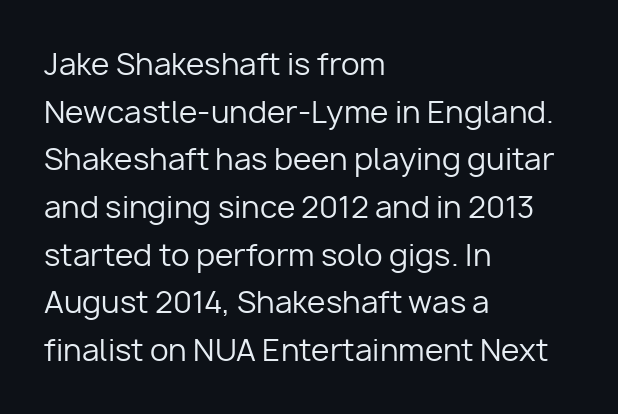
{"serif": "no", "italic": "no", "bold": "no", "weight": "regular", "width": "normal", "stroke_contrast": "low", "x_height": "medium", "monospaced": "no", "underline": "no", "align": "left", "line_spacing": "normal", "line_spacing_ratio": 1.59, "letter_spacing": "normal", "letter_spacing_em": 0.0, "glyph_px": 30}
